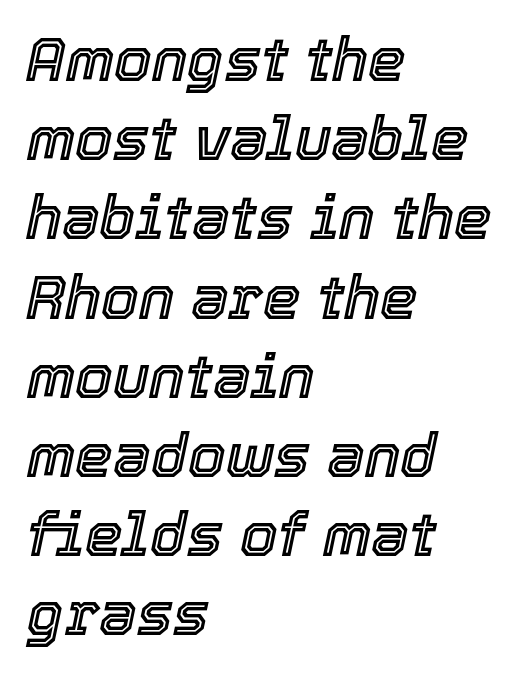
The image shows 60 px text type, italic (leaning right); set left-aligned, normal line spacing (1.32x), normal letter spacing, not underlined; a medium x-height.
